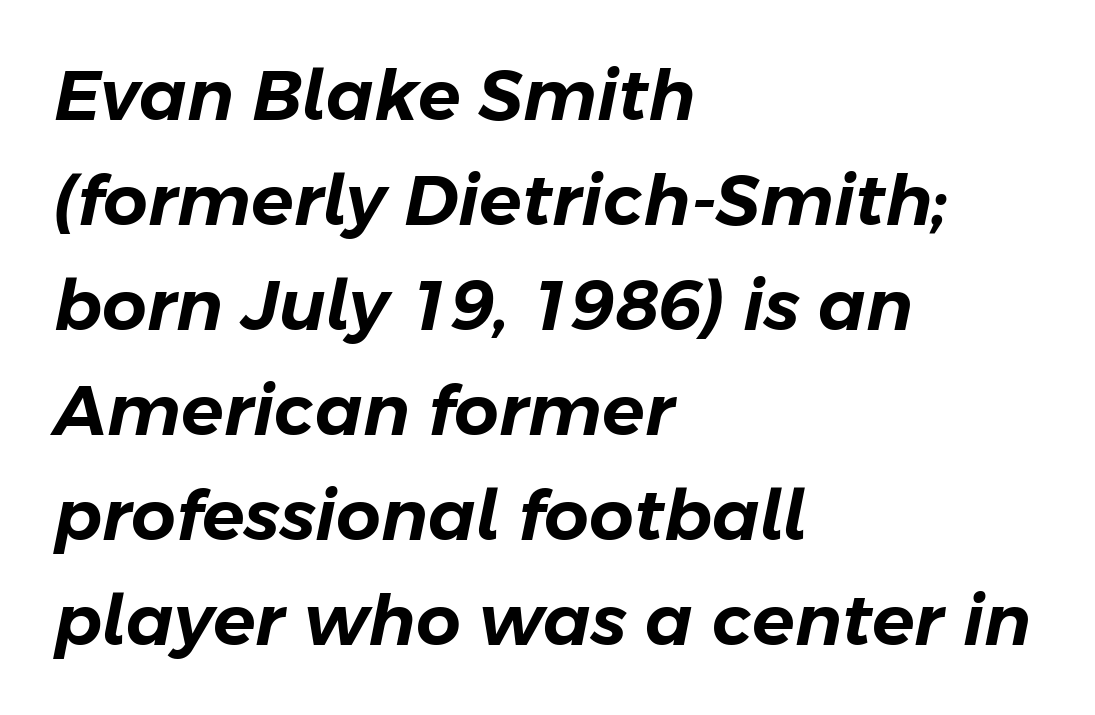
The passage shown has conventional tracking throughout. Check the space under the baseline: it is left empty. Looks like regular typesetting: each glyph gets only the width it needs. In terms of leading, this rendering sits right in the middle.
